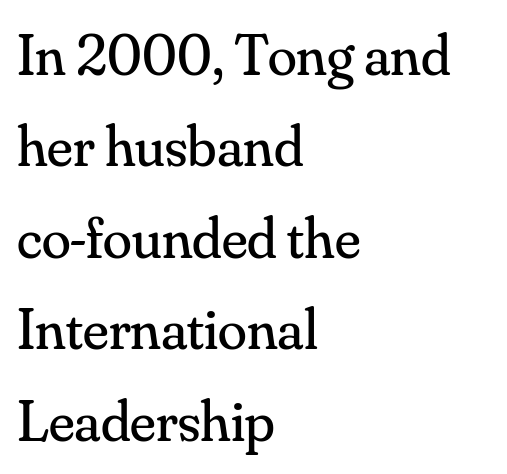
The image shows 59 px regular-weight serif type, upright; set left-aligned, normal line spacing (1.55x), normal letter spacing, not underlined; medium stroke contrast and a small x-height.
